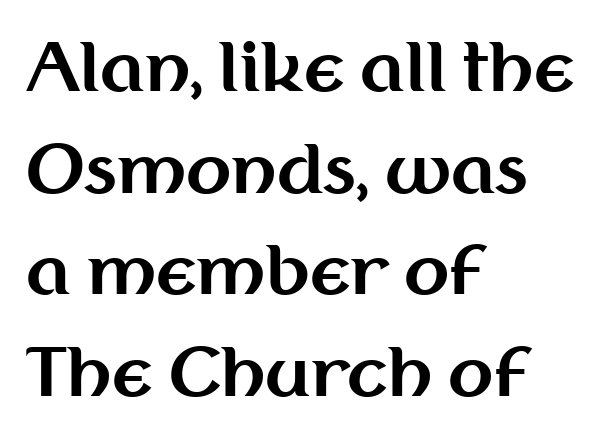
{"serif": "no", "italic": "no", "bold": "yes", "weight": "bold", "width": "normal", "stroke_contrast": "medium", "x_height": "medium", "monospaced": "no", "underline": "no", "align": "left", "line_spacing": "normal", "line_spacing_ratio": 1.54, "letter_spacing": "normal", "letter_spacing_em": 0.0, "glyph_px": 66}
